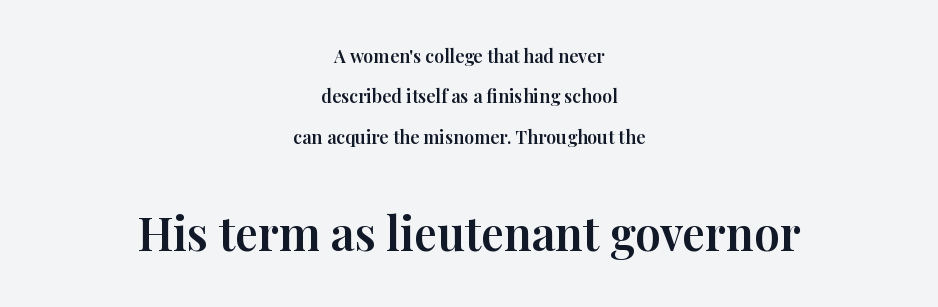
The image shows 46 px serif type, upright; set centered, loose line spacing (2.25x), normal letter spacing, not underlined; the second (bottom) block is 2.56x larger; high stroke contrast and a medium x-height.
